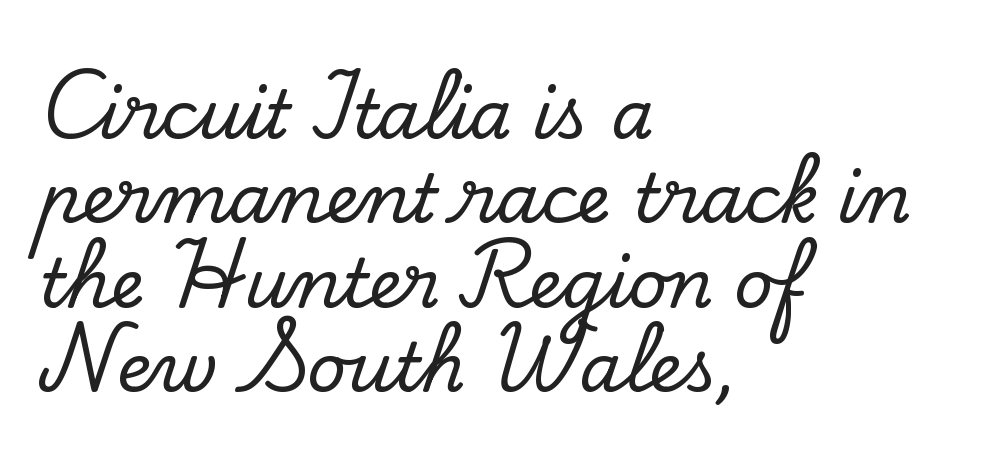
Q: Is the text italic (slanted)? A: Yes.
Q: Is the typeface a serif or a sans-serif typeface? A: Serif.
Q: Is the text underlined? A: No.
Q: How is the paragraph aligned? A: Left-aligned.
Q: Is the spacing between letters normal or unusually wide? A: Normal.
Q: Width (condensed, normal, or wide)? A: Normal.
Q: Stroke contrast? A: Low.
Q: x-height? A: Small.
Q: Monospaced? A: No.
